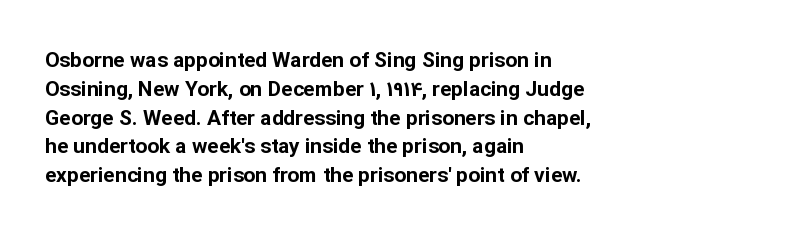
{"italic": "no", "bold": "yes", "underline": "no", "align": "left", "line_spacing": "normal", "line_spacing_ratio": 1.37, "letter_spacing": "normal", "letter_spacing_em": 0.0, "glyph_px": 21}
